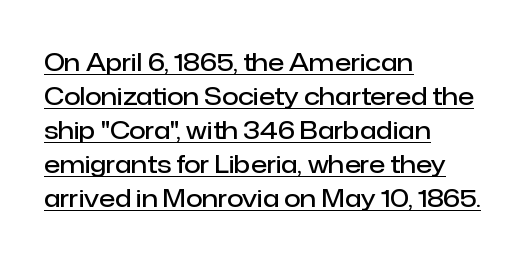
{"italic": "no", "bold": "semi", "underline": "yes", "align": "left", "line_spacing": "normal", "line_spacing_ratio": 1.42, "letter_spacing": "normal", "letter_spacing_em": 0.0, "glyph_px": 24}
